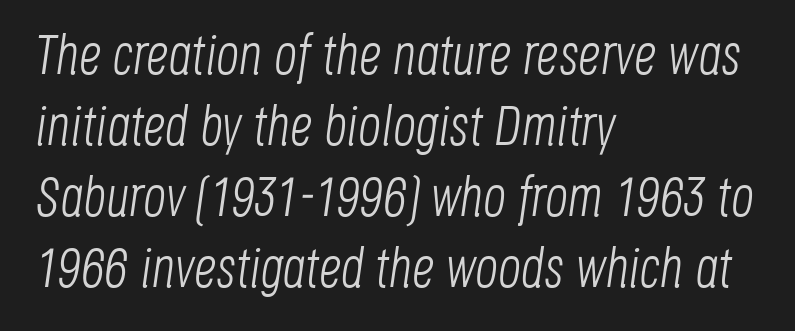
The image shows 56 px light, condensed type, italic (leaning right); set left-aligned, normal line spacing (1.27x), normal letter spacing, not underlined; low stroke contrast and a large x-height.
